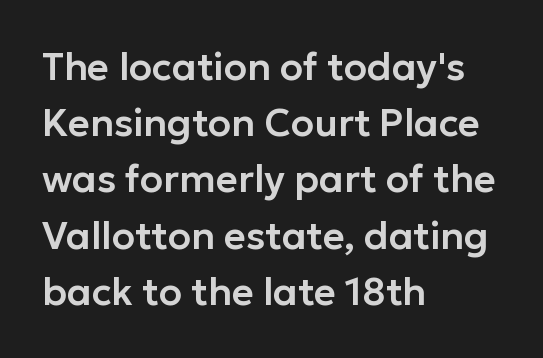
{"serif": "no", "italic": "no", "width": "normal", "stroke_contrast": "low", "x_height": "medium", "monospaced": "no", "underline": "no", "align": "left", "line_spacing": "normal", "line_spacing_ratio": 1.48, "letter_spacing": "normal", "letter_spacing_em": 0.0, "glyph_px": 38}
